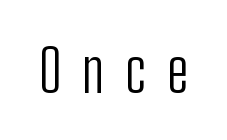
{"serif": "no", "italic": "no", "bold": "no", "weight": "light", "width": "condensed", "stroke_contrast": "low", "x_height": "medium", "monospaced": "no", "underline": "no", "letter_spacing": "wide", "letter_spacing_em": 0.34, "glyph_px": 59}
